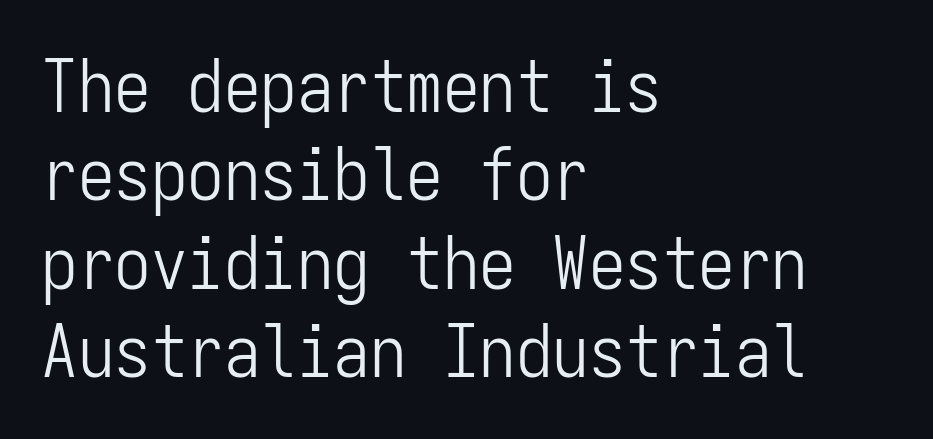
Casual observation: everything's shoved over to the left. The passage shown is typed in a monospace face where columns stay perfectly aligned. To sum up the face: it is a sans, with no serifs. The lettering holds an erect, upright posture throughout. The baseline area is clear. Look at the tracking — it's just the regular setting, nothing added.
